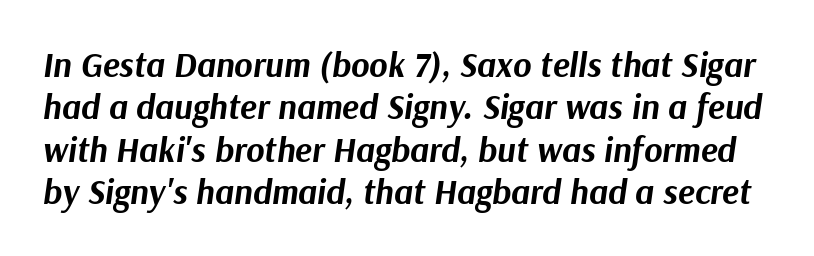
Q: Is the text bold? A: Yes.
Q: Is the text italic (slanted)? A: Yes, it leans right by about 9 degrees.
Q: Is the text underlined? A: No.
Q: Is the spacing between letters normal or unusually wide? A: Normal.
Q: Width (condensed, normal, or wide)? A: Normal.
Q: Stroke contrast? A: Medium.
Q: x-height? A: Medium.
Q: Monospaced? A: No.
